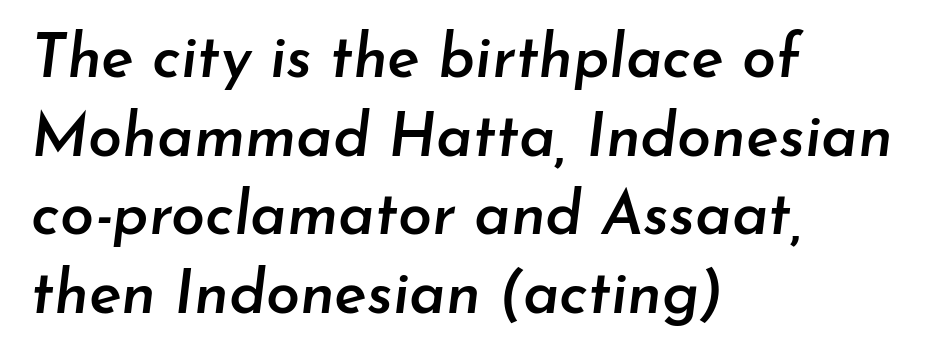
{"italic": "yes", "lean": "right", "slant_degrees": 7, "bold": "semi", "weight": "semibold", "width": "normal", "stroke_contrast": "low", "x_height": "small", "monospaced": "no", "underline": "no", "align": "left", "line_spacing": "normal", "line_spacing_ratio": 1.29, "letter_spacing": "normal", "letter_spacing_em": 0.0, "glyph_px": 61}
